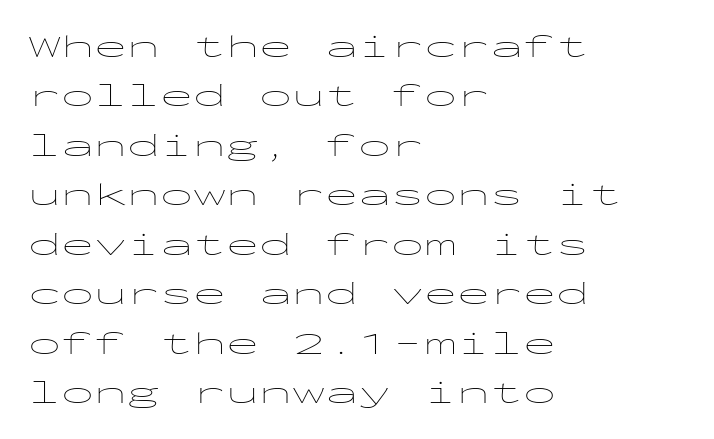
Compared with typical paragraphs, the rows here are spaced about the same. Students, note that the glyphs here touch the page at normal intervals. Caption: multi-line text, flush left, ragged right. Each letter, wide or thin by design, is forced into the same width here. Bold? No — there's no thickening of the strokes. Letters rest on an invisible, unmarked baseline.
